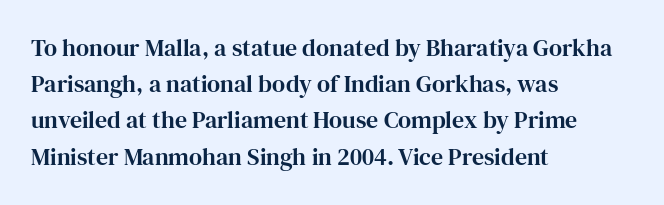
Leading: standard. Ascenders rise straight up at ninety degrees. Nobody drew a line under any word here. Here the glyphs are tracked normally, forming tight word shapes. All the whitespace from short lines collects on the right.
